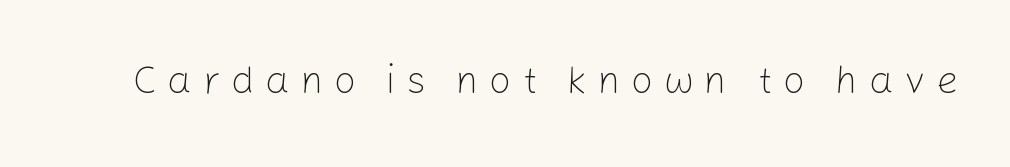
{"serif": "no", "italic": "no", "bold": "no", "weight": "light", "width": "normal", "stroke_contrast": "low", "x_height": "medium", "monospaced": "no", "underline": "no", "letter_spacing": "wide", "letter_spacing_em": 0.27, "glyph_px": 39}
